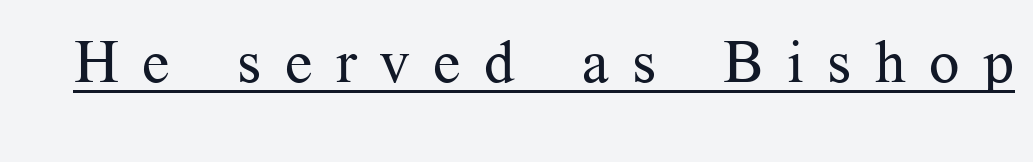
{"serif": "yes", "italic": "no", "bold": "no", "weight": "regular", "width": "normal", "stroke_contrast": "medium", "x_height": "medium", "monospaced": "no", "underline": "yes", "letter_spacing": "wide", "letter_spacing_em": 0.39, "glyph_px": 60}
